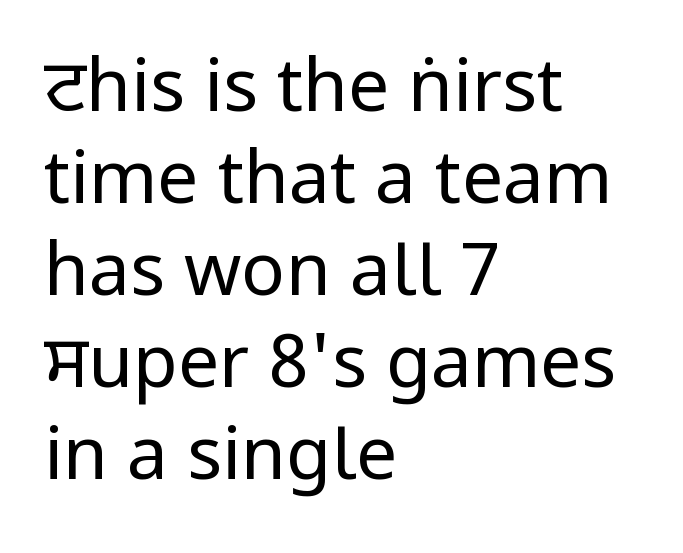
{"serif": "no", "italic": "no", "bold": "no", "weight": "regular", "width": "condensed", "stroke_contrast": "low", "underline": "no", "align": "left", "line_spacing": "normal", "line_spacing_ratio": 1.26, "letter_spacing": "normal", "letter_spacing_em": 0.0, "glyph_px": 73}
